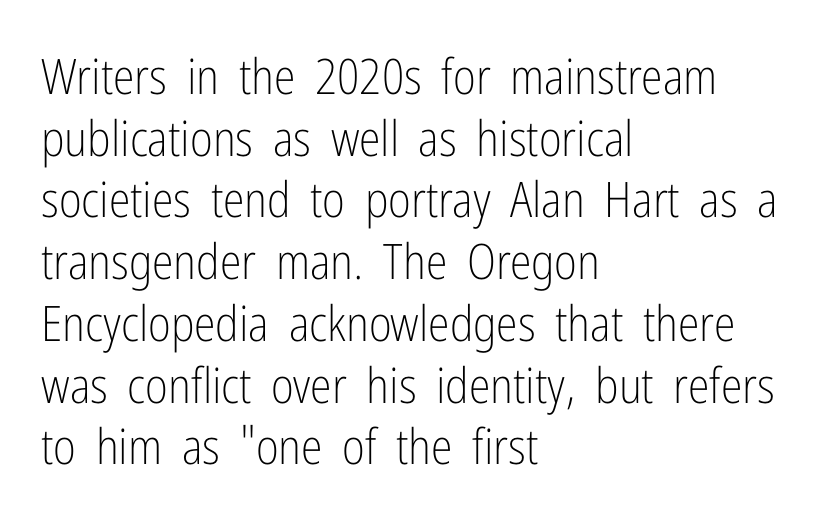
You could not count columns in this text — the font is proportionally spaced. Visually the block forms a straight wall on the left and a jagged coastline on the right. The rendering shows plain stroke endings on the letterforms — a sans-serif design. Anything drawn beneath the words? Only blank space. Ascenders rise straight up at ninety degrees.
